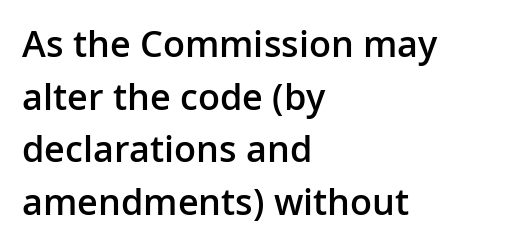
Q: Is the text bold? A: Semi-bold.
Q: Is the text italic (slanted)? A: No, it is upright.
Q: Is the typeface a serif or a sans-serif typeface? A: Sans-serif.
Q: Is the text underlined? A: No.
Q: How is the paragraph aligned? A: Left-aligned.
Q: Is the spacing between letters normal or unusually wide? A: Normal.
Q: Is the spacing between lines tight, normal or loose? A: Normal.
Q: Width (condensed, normal, or wide)? A: Normal.
Q: Stroke contrast? A: Low.
Q: x-height? A: Medium.
Q: Monospaced? A: No.
